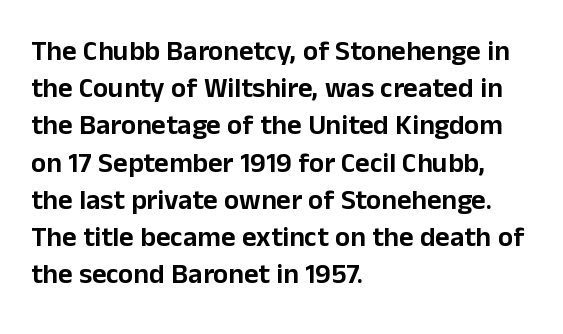
The image shows 28 px sans-serif type, upright; set left-aligned, normal line spacing (1.33x), normal letter spacing, not underlined; low stroke contrast and a medium x-height.
